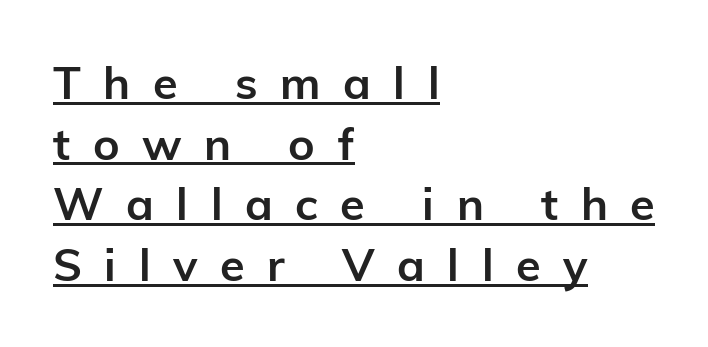
{"serif": "no", "italic": "no", "bold": "yes", "weight": "semibold", "width": "normal", "stroke_contrast": "low", "x_height": "medium", "monospaced": "no", "underline": "yes", "align": "left", "line_spacing": "normal", "line_spacing_ratio": 1.35, "letter_spacing": "wide", "letter_spacing_em": 0.5, "glyph_px": 45}
